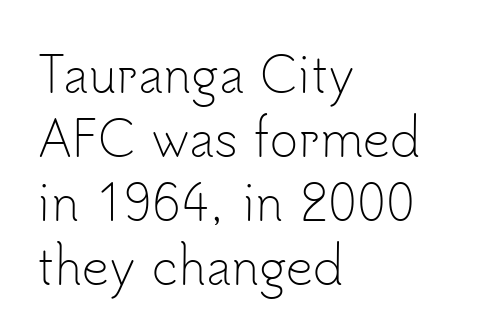
Q: Is the text bold? A: No.
Q: Is the text italic (slanted)? A: No, it is upright.
Q: Is the typeface a serif or a sans-serif typeface? A: Sans-serif.
Q: Is the text underlined? A: No.
Q: How is the paragraph aligned? A: Left-aligned.
Q: Is the spacing between letters normal or unusually wide? A: Normal.
Q: Is the spacing between lines tight, normal or loose? A: Normal.
Q: Width (condensed, normal, or wide)? A: Normal.
Q: Stroke contrast? A: Low.
Q: x-height? A: Small.
Q: Monospaced? A: No.
